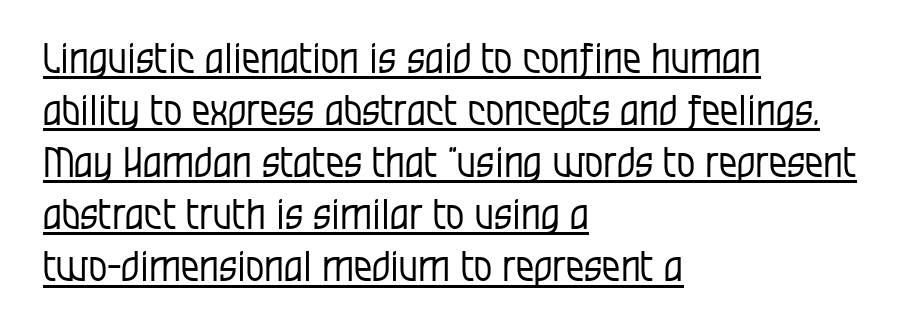
{"serif": "no", "italic": "no", "bold": "no", "weight": "regular", "width": "condensed", "stroke_contrast": "low", "x_height": "large", "monospaced": "no", "underline": "yes", "align": "left", "line_spacing": "normal", "line_spacing_ratio": 1.27, "letter_spacing": "normal", "letter_spacing_em": 0.0, "glyph_px": 41}
